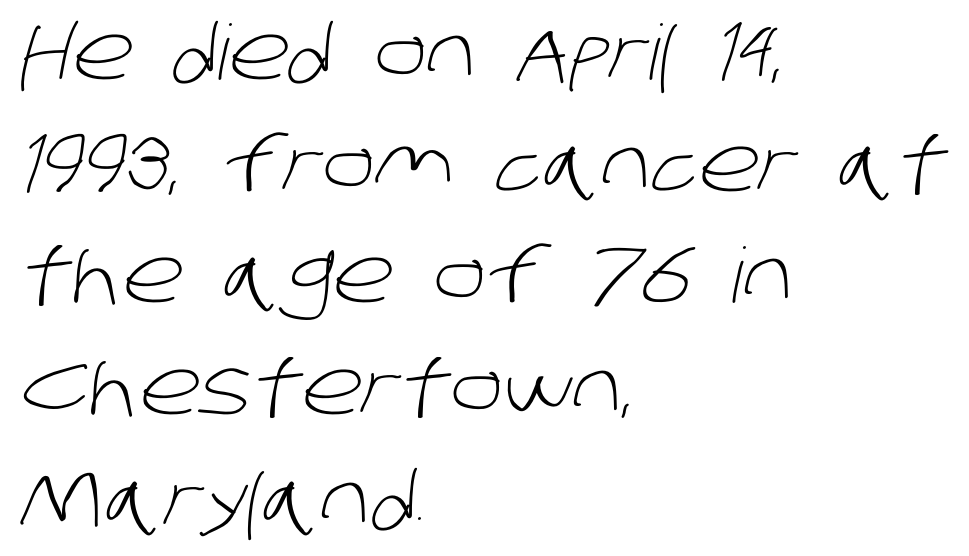
Nothing sits at the stroke ends, so this counts as sans-serif. Line beginnings align vertically; line endings do not. Default kerning and tracking; the words read as compact shapes. Character widths vary here, with narrow letters taking less room than wide ones. Any mark beneath the type? The region is blank.
